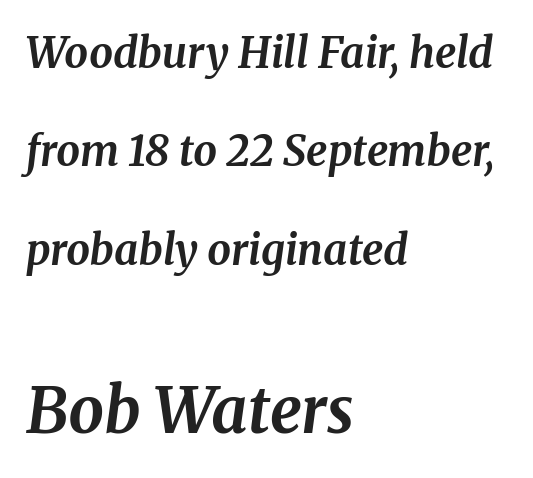
{"serif": "yes", "italic": "yes", "lean": "right", "slant_degrees": 8, "bold": "yes", "weight": "bold", "width": "normal", "stroke_contrast": "medium", "x_height": "medium", "monospaced": "no", "underline": "no", "align": "left", "line_spacing": "loose", "line_spacing_ratio": 2.34, "letter_spacing": "normal", "letter_spacing_em": 0.0, "larger_block": "second", "size_ratio": 1.5, "glyph_px": 63}
